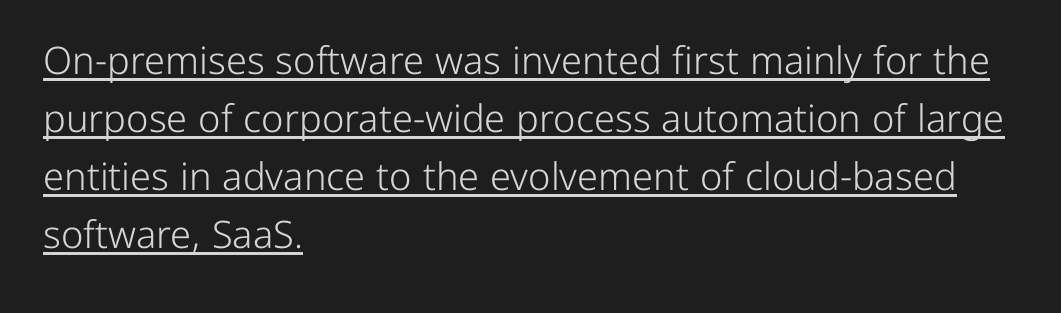
A typesetter would call this proportional, since set widths differ per character. Designer's note — italics off, roman on. Nothing heavy about these letters — not bold at all. The type family on display is of the sans-serif kind.
